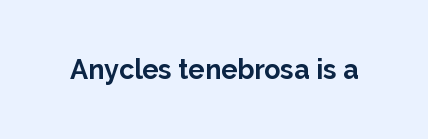
The image shows 27 px bold type, upright; set normal letter spacing, not underlined.
